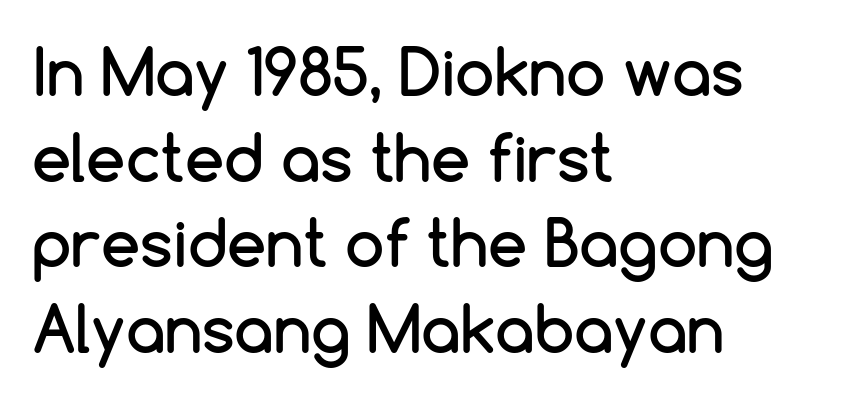
Q: Is the text italic (slanted)? A: No, it is upright.
Q: Is the typeface a serif or a sans-serif typeface? A: Sans-serif.
Q: Is the text underlined? A: No.
Q: How is the paragraph aligned? A: Left-aligned.
Q: Is the spacing between letters normal or unusually wide? A: Normal.
Q: Is the spacing between lines tight, normal or loose? A: Normal.
Q: Width (condensed, normal, or wide)? A: Normal.
Q: Stroke contrast? A: Low.
Q: x-height? A: Medium.
Q: Monospaced? A: No.
